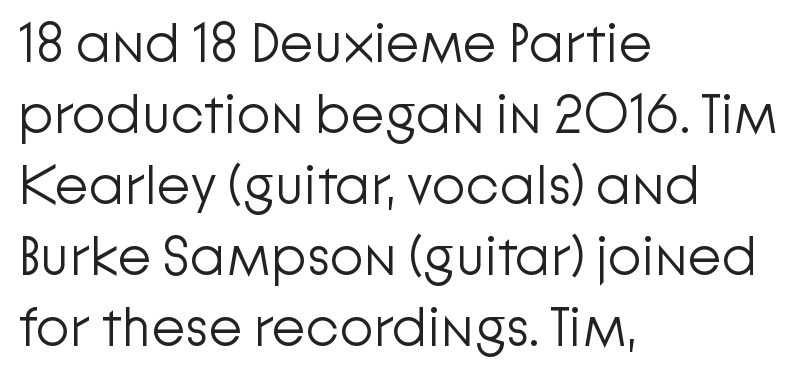
The image shows 55 px light sans-serif type, upright; set left-aligned, normal line spacing (1.29x), normal letter spacing, not underlined; low stroke contrast and a medium x-height.
